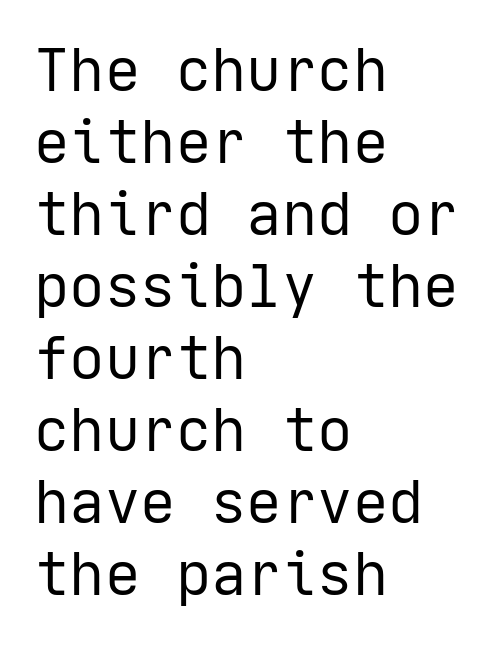
{"serif": "no", "italic": "no", "bold": "no", "weight": "regular", "width": "normal", "stroke_contrast": "low", "x_height": "medium", "underline": "no", "align": "left", "line_spacing_ratio": 1.22, "letter_spacing": "normal", "letter_spacing_em": 0.0, "glyph_px": 59}
